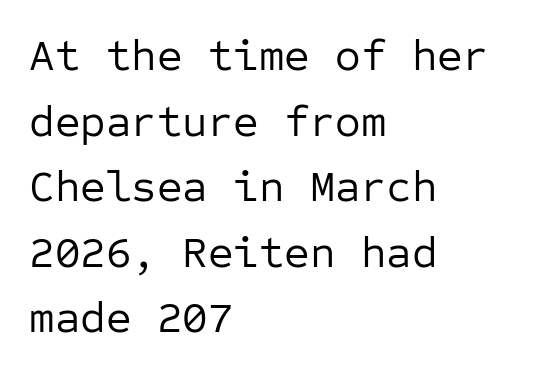
{"serif": "no", "italic": "no", "bold": "no", "weight": "regular", "width": "normal", "stroke_contrast": "low", "x_height": "medium", "monospaced": "yes", "underline": "no", "align": "left", "line_spacing": "normal", "line_spacing_ratio": 1.49, "letter_spacing": "normal", "letter_spacing_em": 0.0, "glyph_px": 44}
